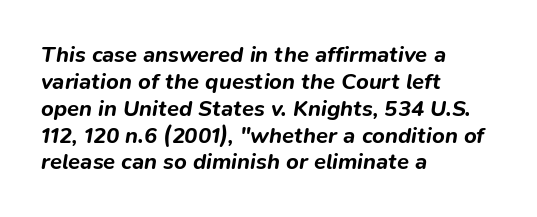
The image shows 22 px bold type, italic (leaning right); set left-aligned, line spacing 1.22x, normal letter spacing, not underlined.
